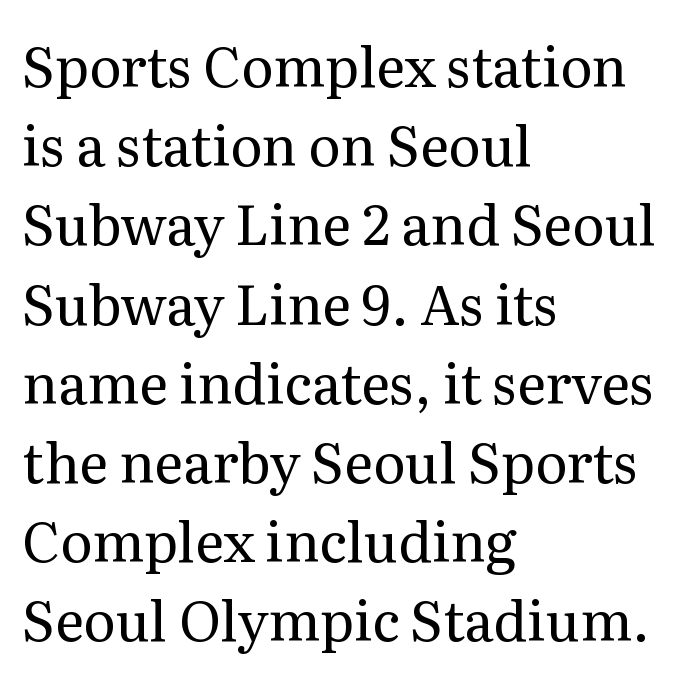
Q: Is the text bold? A: No.
Q: Is the text italic (slanted)? A: No, it is upright.
Q: Is the typeface a serif or a sans-serif typeface? A: Serif.
Q: Is the text underlined? A: No.
Q: How is the paragraph aligned? A: Left-aligned.
Q: Is the spacing between letters normal or unusually wide? A: Normal.
Q: Is the spacing between lines tight, normal or loose? A: Normal.
Q: Width (condensed, normal, or wide)? A: Normal.
Q: Stroke contrast? A: Medium.
Q: x-height? A: Medium.
Q: Monospaced? A: No.
